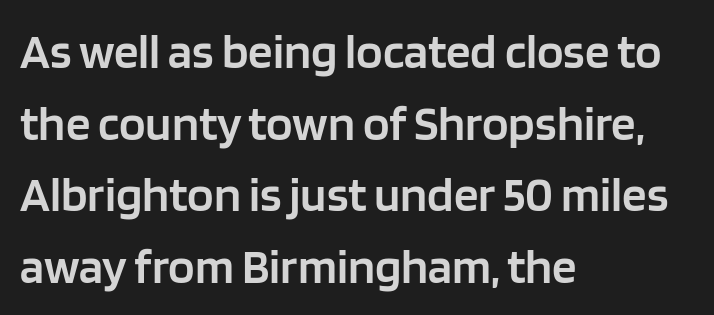
Q: Is the text bold? A: Semi-bold.
Q: Is the text italic (slanted)? A: No, it is upright.
Q: Is the typeface a serif or a sans-serif typeface? A: Sans-serif.
Q: Is the text underlined? A: No.
Q: How is the paragraph aligned? A: Left-aligned.
Q: Is the spacing between letters normal or unusually wide? A: Normal.
Q: Is the spacing between lines tight, normal or loose? A: Normal.
Q: Width (condensed, normal, or wide)? A: Normal.
Q: Stroke contrast? A: Low.
Q: x-height? A: Large.
Q: Monospaced? A: No.
